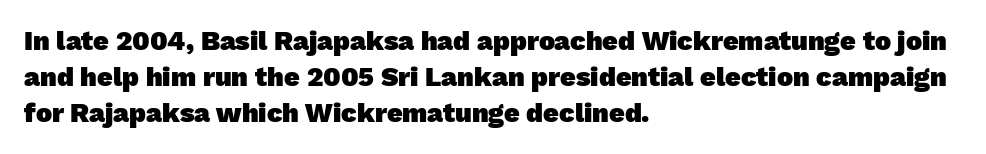
{"bold": "yes", "underline": "no", "align": "left", "line_spacing": "normal", "line_spacing_ratio": 1.34, "letter_spacing": "normal", "letter_spacing_em": 0.0, "glyph_px": 27}
